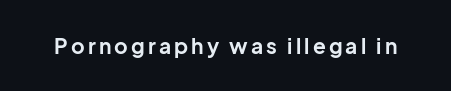
Q: Is the text bold? A: Yes.
Q: Is the text italic (slanted)? A: No, it is upright.
Q: Is the text underlined? A: No.
